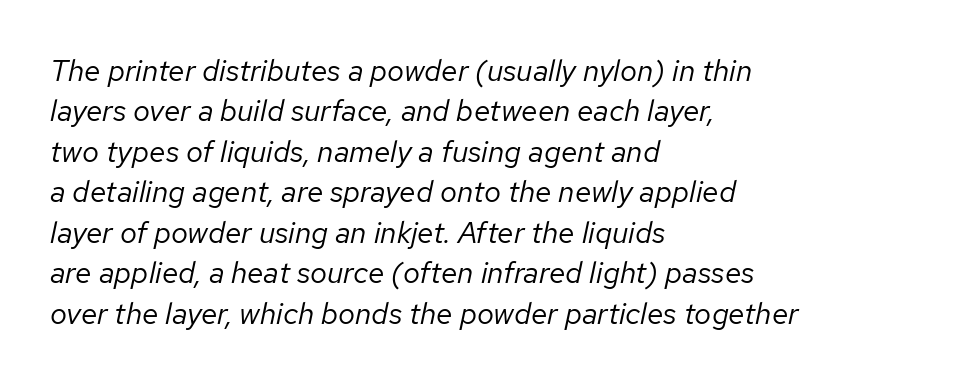
{"italic": "yes", "lean": "right", "slant_degrees": 12, "bold": "no", "weight": "regular", "width": "normal", "stroke_contrast": "low", "x_height": "medium", "monospaced": "no", "underline": "no", "align": "left", "line_spacing": "normal", "line_spacing_ratio": 1.35, "letter_spacing": "normal", "letter_spacing_em": 0.0, "glyph_px": 30}
